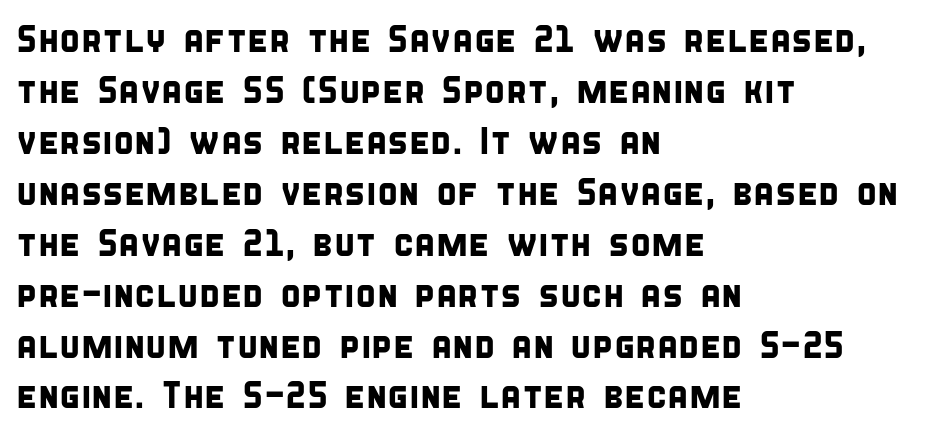
Q: Is the typeface a serif or a sans-serif typeface? A: Sans-serif.
Q: Is the text underlined? A: No.
Q: How is the paragraph aligned? A: Left-aligned.
Q: Is the spacing between letters normal or unusually wide? A: Normal.
Q: Is the spacing between lines tight, normal or loose? A: Normal.
Q: Width (condensed, normal, or wide)? A: Condensed.
Q: Stroke contrast? A: Low.
Q: x-height? A: Large.
Q: Monospaced? A: No.
